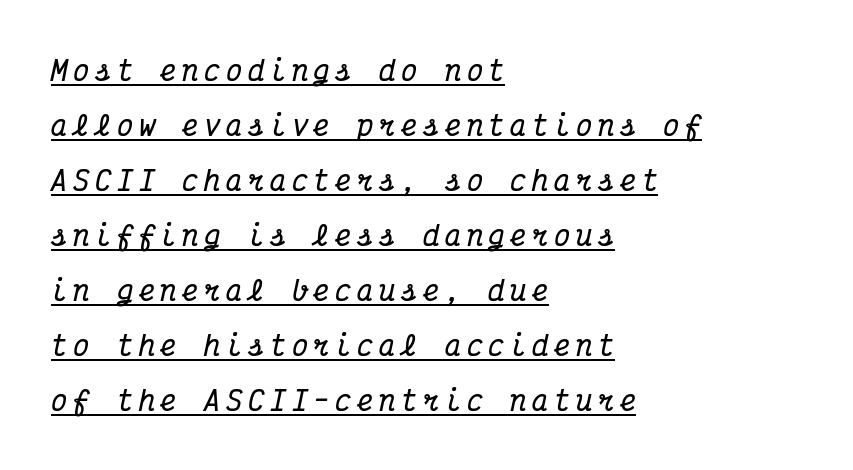
Q: Is the text bold? A: Yes.
Q: Is the text italic (slanted)? A: Yes, it leans right by about 12 degrees.
Q: Is the text underlined? A: Yes.
Q: How is the paragraph aligned? A: Left-aligned.
Q: Is the spacing between letters normal or unusually wide? A: Unusually wide.
Q: Is the spacing between lines tight, normal or loose? A: Loose.
